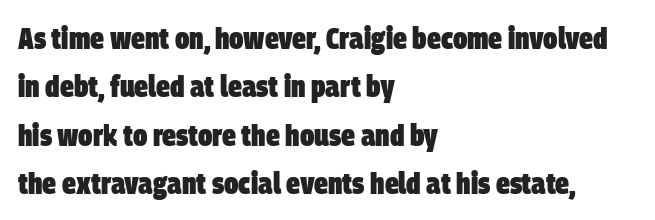
The image shows 31 px heavy, condensed sans-serif type; set left-aligned, normal line spacing (1.56x), normal letter spacing, not underlined; low stroke contrast and a large x-height.
